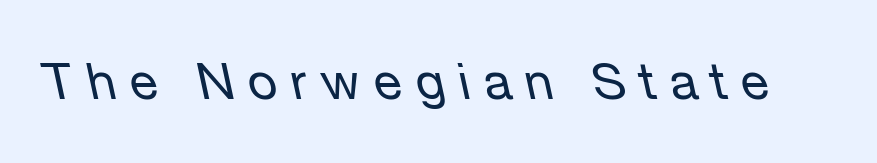
{"italic": "yes", "lean": "left", "slant_degrees": 12, "bold": "no", "weight": "regular", "width": "normal", "stroke_contrast": "low", "x_height": "medium", "monospaced": "no", "underline": "no", "letter_spacing": "wide", "letter_spacing_em": 0.27, "glyph_px": 51}
